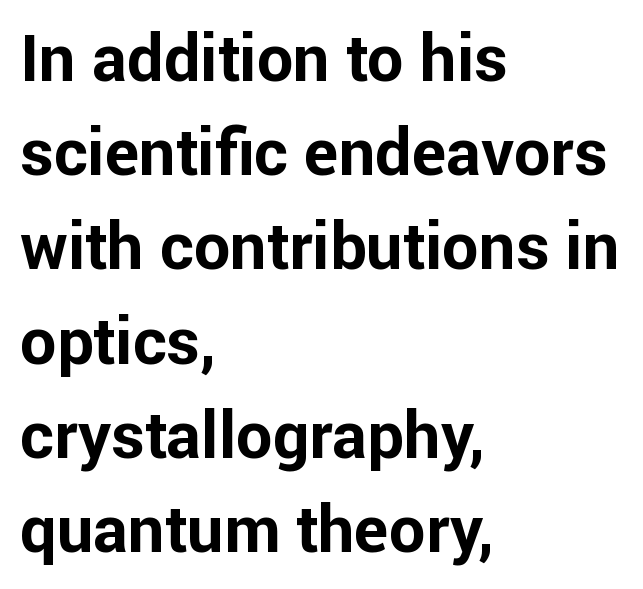
{"serif": "no", "italic": "no", "bold": "yes", "weight": "bold", "width": "normal", "stroke_contrast": "low", "x_height": "medium", "monospaced": "no", "underline": "no", "align": "left", "line_spacing": "normal", "line_spacing_ratio": 1.45, "letter_spacing": "normal", "letter_spacing_em": 0.0, "glyph_px": 65}
